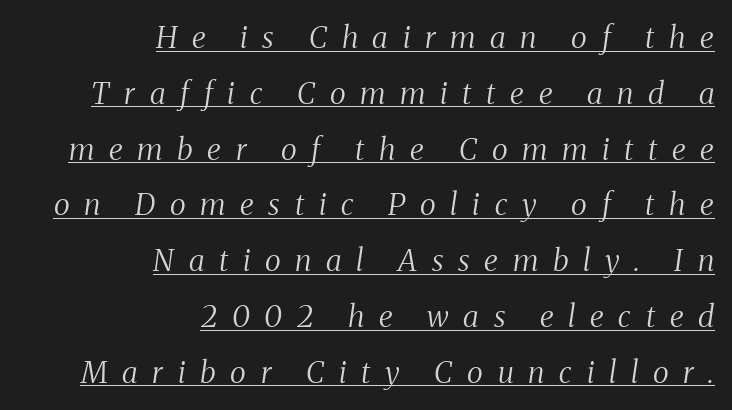
These lines are rendered in a variable-pitch font. Observe the lean: these are italic letterforms. Counters stay open thanks to moderate or lighter strokes. Glance below the letters and you will spot a drawn line. Honestly, the letter spacing is so wide it's the main thing you notice.
